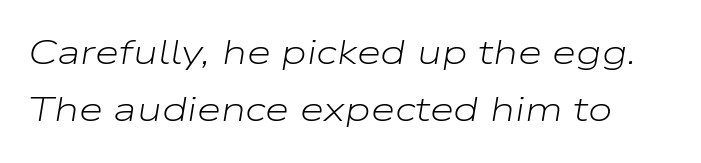
The axis of the letterforms is tilted away from vertical. Words float on clear page, feet unadorned. The rendering uses natural spacing where letterforms have individual widths. This sample keeps an unexceptional amount of space between lines. Unbolded letterforms with no extra heft. Honestly, the letter spacing is just normal — you wouldn't notice it.
